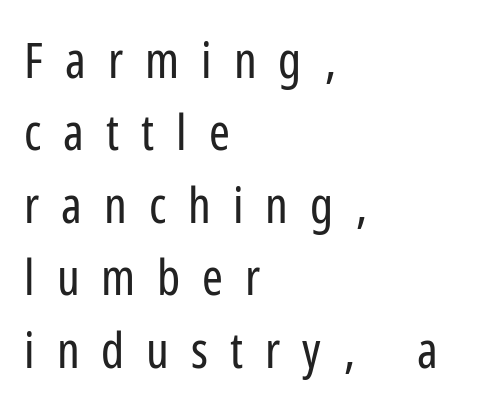
{"serif": "no", "italic": "no", "bold": "no", "weight": "regular", "width": "condensed", "stroke_contrast": "low", "x_height": "medium", "monospaced": "no", "underline": "no", "align": "left", "line_spacing": "normal", "line_spacing_ratio": 1.45, "letter_spacing": "wide", "letter_spacing_em": 0.44, "glyph_px": 50}
